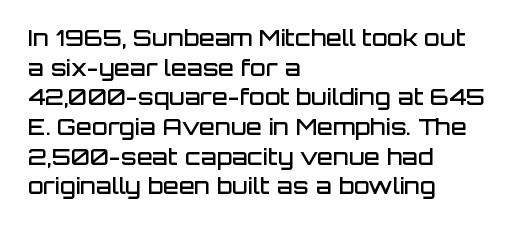
{"italic": "no", "bold": "semi", "underline": "no", "align": "left", "line_spacing": "normal", "line_spacing_ratio": 1.29, "letter_spacing": "normal", "letter_spacing_em": 0.0, "glyph_px": 23}
